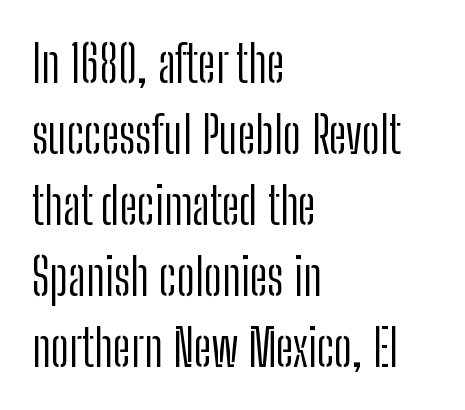
The image shows 51 px light, condensed sans-serif type, upright; set left-aligned, normal line spacing (1.39x), normal letter spacing, not underlined; low stroke contrast and a medium x-height.
